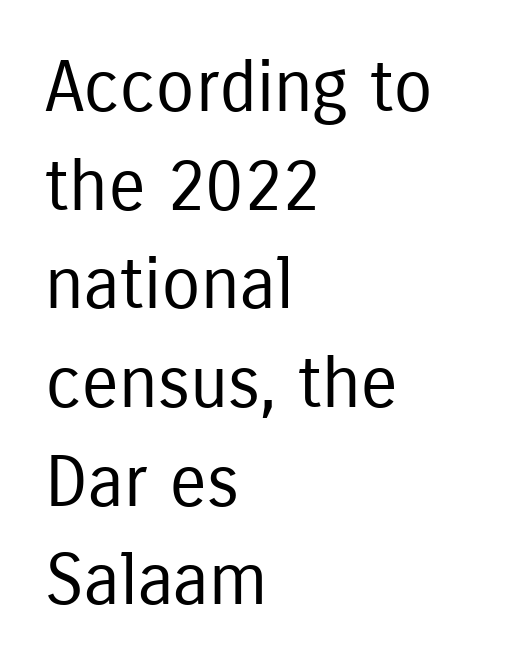
{"serif": "no", "italic": "no", "bold": "no", "weight": "regular", "width": "condensed", "stroke_contrast": "low", "x_height": "medium", "monospaced": "no", "underline": "no", "align": "left", "line_spacing": "normal", "line_spacing_ratio": 1.39, "letter_spacing": "normal", "letter_spacing_em": 0.0, "glyph_px": 71}
